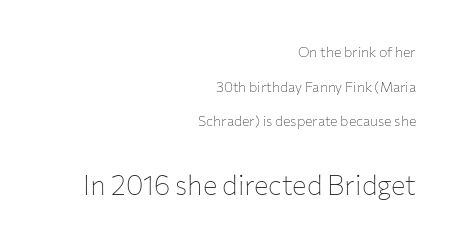
{"italic": "no", "bold": "no", "underline": "no", "align": "right", "line_spacing": "loose", "line_spacing_ratio": 2.47, "letter_spacing": "normal", "letter_spacing_em": 0.0, "larger_block": "second", "size_ratio": 1.93, "glyph_px": 27}
